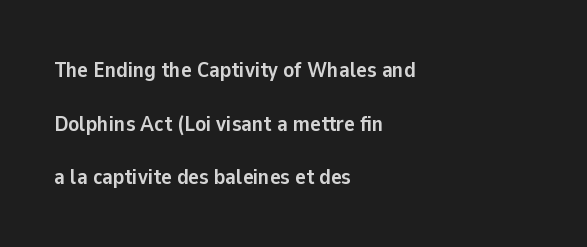
The image shows 22 px bold type, upright; set left-aligned, loose line spacing (2.44x), normal letter spacing, not underlined.
